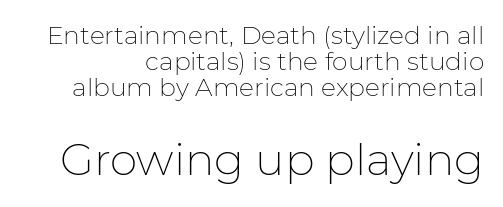
The image shows 44 px thin sans-serif type, upright; set right-aligned, tight line spacing (1.04x), normal letter spacing, not underlined; the second (bottom) block is 1.76x larger; low stroke contrast and a medium x-height.
